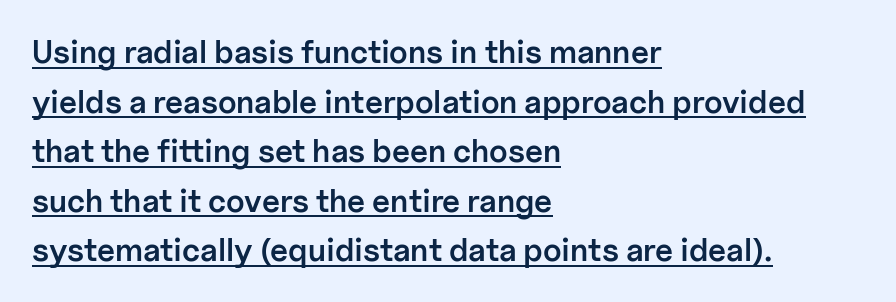
{"serif": "no", "italic": "no", "bold": "semi", "weight": "semibold", "width": "normal", "stroke_contrast": "low", "x_height": "medium", "monospaced": "no", "underline": "yes", "align": "left", "line_spacing": "normal", "line_spacing_ratio": 1.55, "letter_spacing": "normal", "letter_spacing_em": 0.0, "glyph_px": 32}
